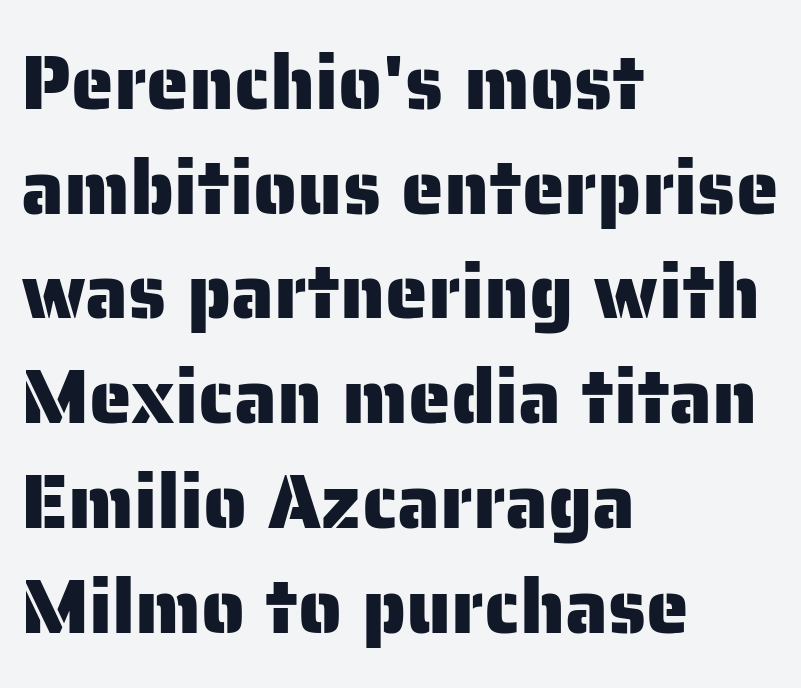
The image shows 77 px sans-serif type, upright; set left-aligned, normal line spacing (1.36x), normal letter spacing, not underlined; low stroke contrast and a medium x-height.
